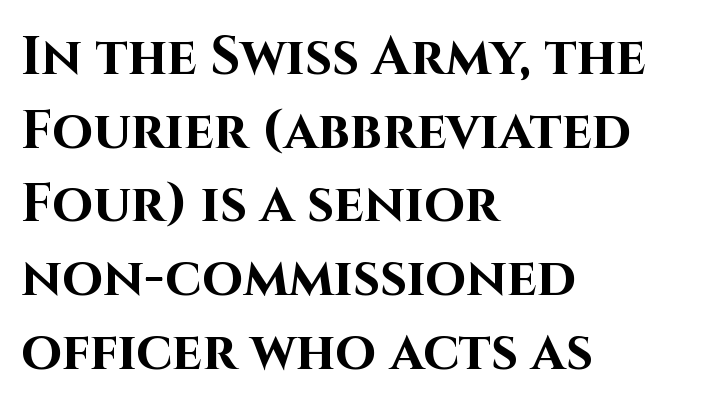
Each word holds together tightly as a unit, with standard inter-letter gaps. What weight is shown? A full bold with thick strokes. Nope, not italic — everything's standing straight. The glyphs in this specimen are sans serif. Think of a printed novel: that variable character pitch is what you see here. Words float on clear page, feet unadorned.
